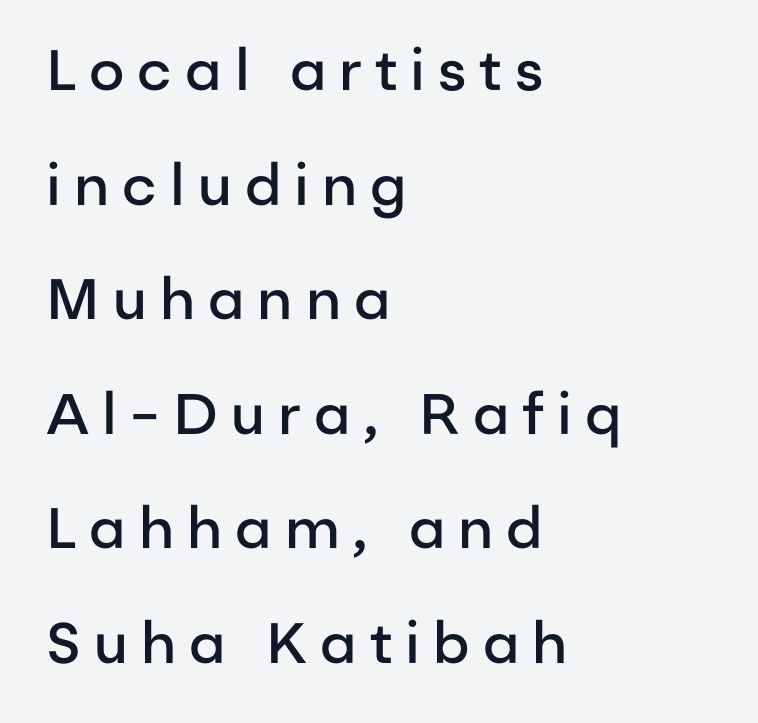
Q: Is the text bold? A: Semi-bold.
Q: Is the text italic (slanted)? A: No, it is upright.
Q: Is the typeface a serif or a sans-serif typeface? A: Sans-serif.
Q: Is the text underlined? A: No.
Q: How is the paragraph aligned? A: Left-aligned.
Q: Is the spacing between letters normal or unusually wide? A: Unusually wide.
Q: Is the spacing between lines tight, normal or loose? A: Loose.
Q: Width (condensed, normal, or wide)? A: Normal.
Q: Stroke contrast? A: Low.
Q: x-height? A: Medium.
Q: Monospaced? A: No.
